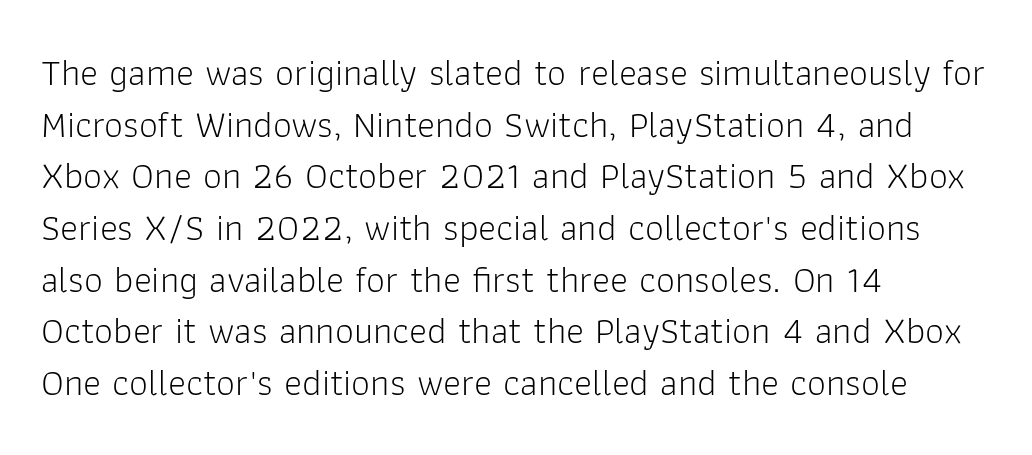
{"serif": "no", "italic": "no", "bold": "no", "weight": "light", "width": "normal", "stroke_contrast": "low", "x_height": "medium", "monospaced": "no", "underline": "no", "align": "left", "line_spacing": "normal", "line_spacing_ratio": 1.36, "letter_spacing": "normal", "letter_spacing_em": 0.0, "glyph_px": 38}
